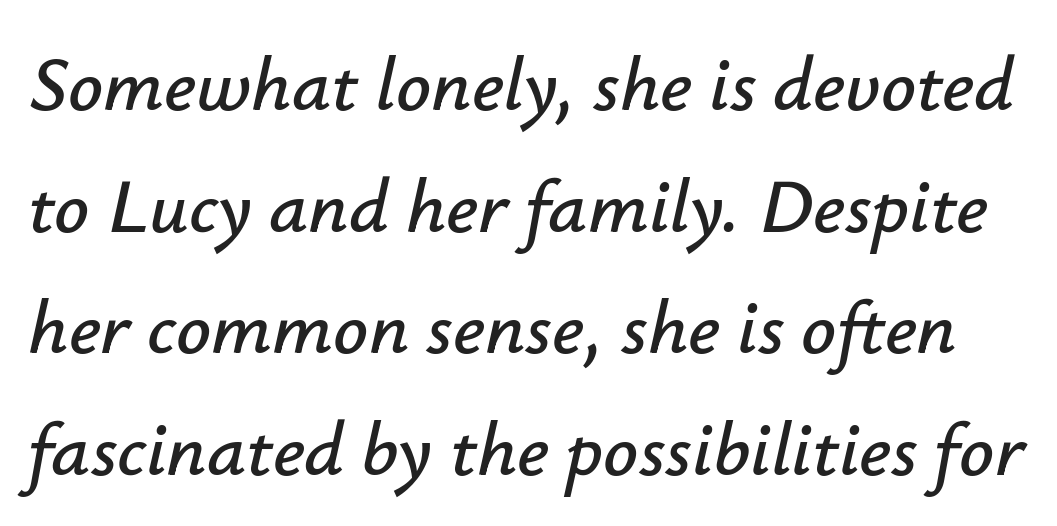
Q: Is the text italic (slanted)? A: Yes, it leans right by about 12 degrees.
Q: Is the text underlined? A: No.
Q: Is the spacing between letters normal or unusually wide? A: Normal.
Q: Is the spacing between lines tight, normal or loose? A: Normal.
Q: Width (condensed, normal, or wide)? A: Normal.
Q: Stroke contrast? A: Low.
Q: x-height? A: Small.
Q: Monospaced? A: No.
